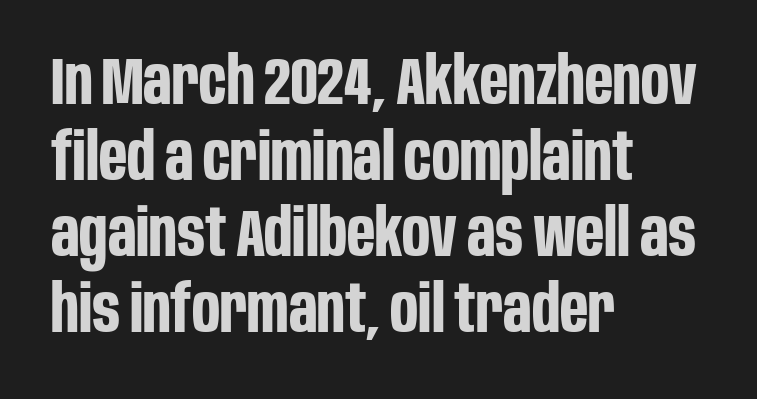
{"serif": "no", "italic": "no", "bold": "yes", "weight": "bold", "width": "condensed", "stroke_contrast": "low", "x_height": "large", "monospaced": "no", "underline": "no", "align": "left", "line_spacing": "tight", "line_spacing_ratio": 1.15, "letter_spacing": "normal", "letter_spacing_em": 0.0, "glyph_px": 66}
